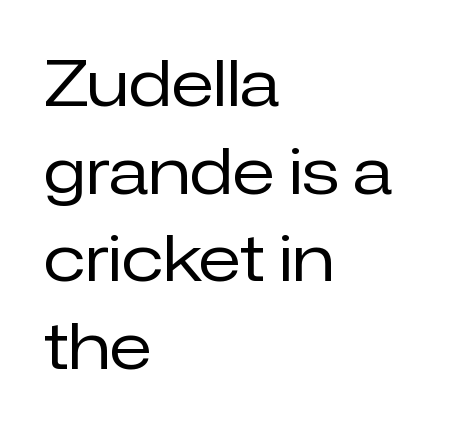
The image shows 64 px regular-weight sans-serif type, upright; set left-aligned, normal line spacing (1.37x), normal letter spacing, not underlined; low stroke contrast and a medium x-height.
